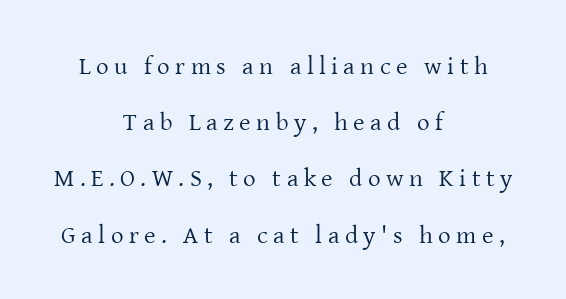
Caption: face not bold, strokes unweighted. Anything drawn beneath the words? Only blank space. This sample trades compactness for vertical openness between lines. The setting favours the middle, as headings and verse often do. A typesetter would mark this as roman, not italic.
